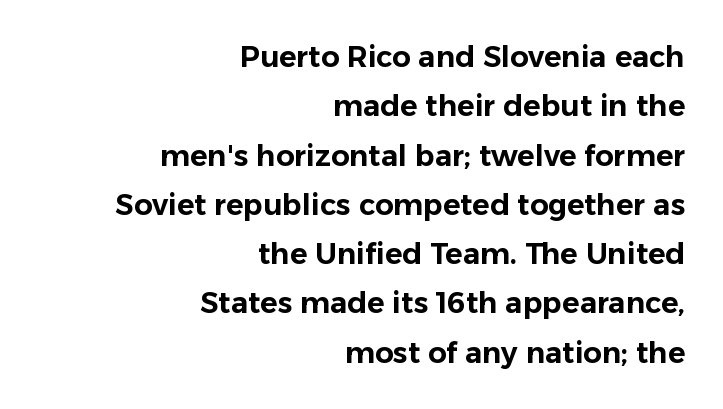
Horizontal alignment here is rightward, an uncommon choice for prose. Rows of type keep a routine distance in the vertical direction. Letterform terminals end flat and unadorned throughout the passage. Looks like regular typesetting: each glyph gets only the width it needs. Glance below the letters and you will spot only blank space.
